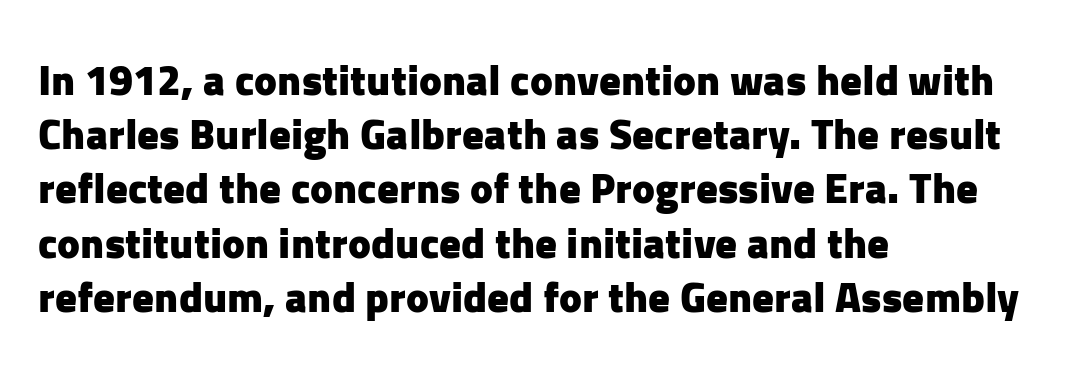
Q: Is the text bold? A: Yes.
Q: Is the text italic (slanted)? A: No, it is upright.
Q: Is the typeface a serif or a sans-serif typeface? A: Sans-serif.
Q: Is the text underlined? A: No.
Q: How is the paragraph aligned? A: Left-aligned.
Q: Is the spacing between letters normal or unusually wide? A: Normal.
Q: Is the spacing between lines tight, normal or loose? A: Normal.
Q: Width (condensed, normal, or wide)? A: Normal.
Q: Stroke contrast? A: Low.
Q: x-height? A: Medium.
Q: Monospaced? A: No.
